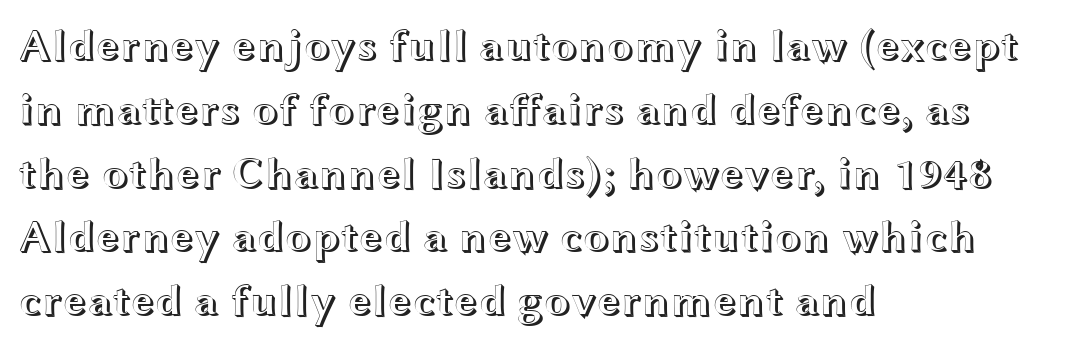
{"italic": "no", "width": "wide", "x_height": "medium", "monospaced": "no", "underline": "no", "align": "left", "line_spacing": "normal", "line_spacing_ratio": 1.45, "letter_spacing": "normal", "letter_spacing_em": 0.0, "glyph_px": 44}
